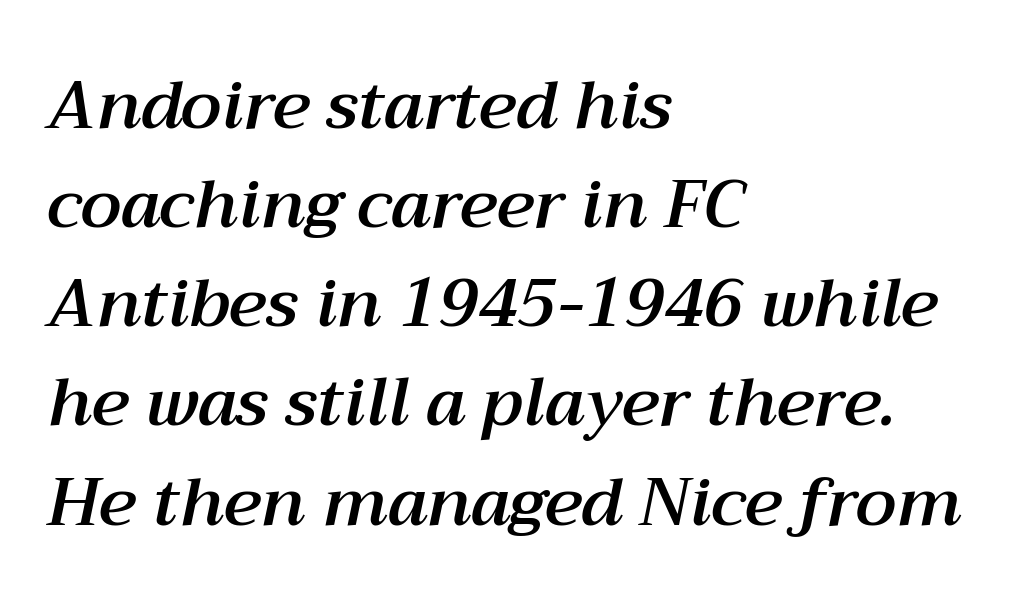
Spacing verdict: proportional, widths tailored to each character. Between one letter and the next there's only the usual sliver of space. One-word summary of the alignment: left. Any mark beneath the type? The region is blank.
